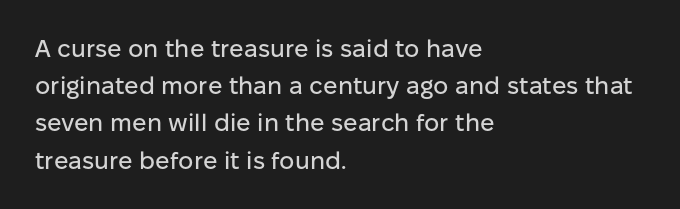
Q: Is the text italic (slanted)? A: No, it is upright.
Q: Is the text underlined? A: No.
Q: How is the paragraph aligned? A: Left-aligned.
Q: Is the spacing between letters normal or unusually wide? A: Normal.
Q: Is the spacing between lines tight, normal or loose? A: Normal.
